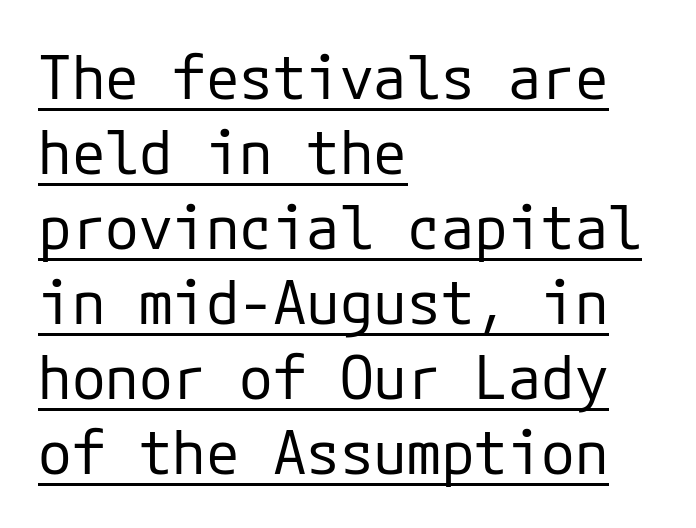
{"serif": "no", "italic": "no", "bold": "no", "weight": "regular", "width": "normal", "stroke_contrast": "low", "x_height": "medium", "underline": "yes", "align": "left", "line_spacing_ratio": 1.23, "letter_spacing": "normal", "letter_spacing_em": 0.0, "glyph_px": 61}
